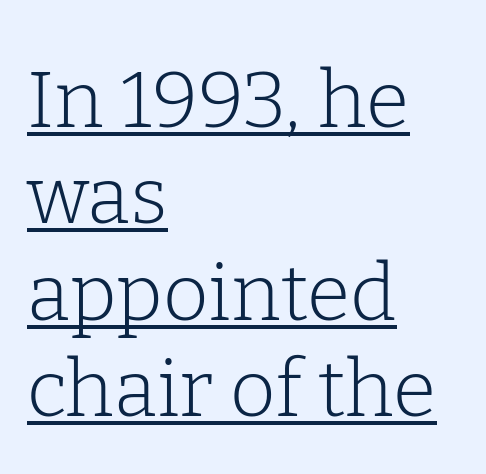
This rendering employs a face with finishing strokes, i.e., a serif. The rag falls on the right side of this text block. Between one letter and the next there's only the usual sliver of space. The letters advance in unequal steps, a hallmark of proportional type.
